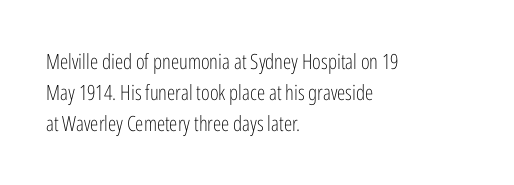
No chunkiness to these letters — they're not bold. The area under the type is left untouched. This rendering uses left alignment, leaving the right contour irregular. The font's upright variant was chosen for this text. Compared with typical body copy, the letter spacing here is the same.
